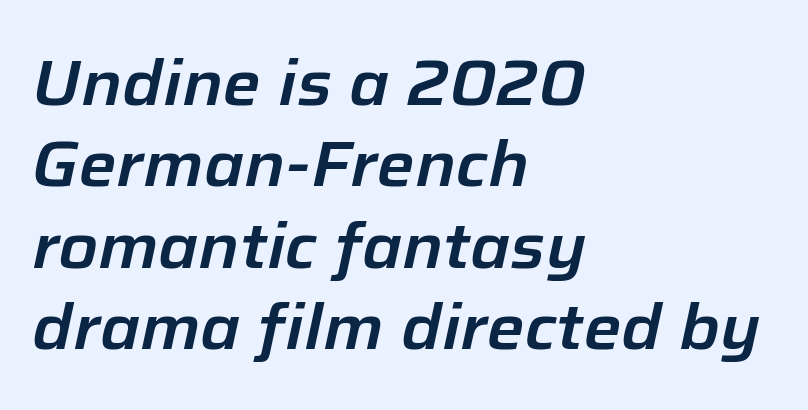
The image shows 64 px text type, italic (leaning right); set left-aligned, normal line spacing (1.27x), normal letter spacing, not underlined; low stroke contrast and a medium x-height.
